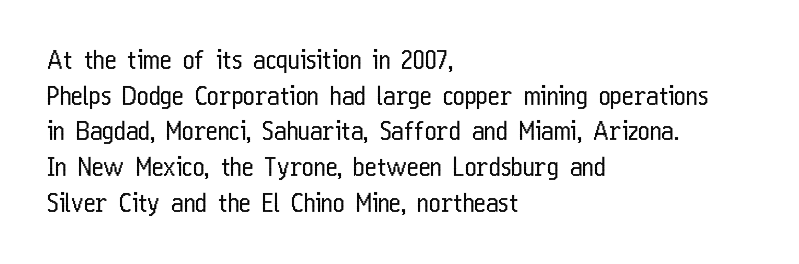
Q: Is the text bold? A: No.
Q: Is the text italic (slanted)? A: No, it is upright.
Q: Is the text underlined? A: No.
Q: How is the paragraph aligned? A: Left-aligned.
Q: Is the spacing between letters normal or unusually wide? A: Normal.
Q: Is the spacing between lines tight, normal or loose? A: Normal.
